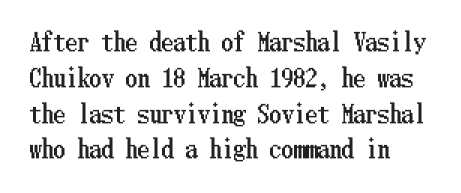
Q: Is the text italic (slanted)? A: No, it is upright.
Q: Is the text underlined? A: No.
Q: How is the paragraph aligned? A: Left-aligned.
Q: Is the spacing between letters normal or unusually wide? A: Normal.
Q: Is the spacing between lines tight, normal or loose? A: Normal.
